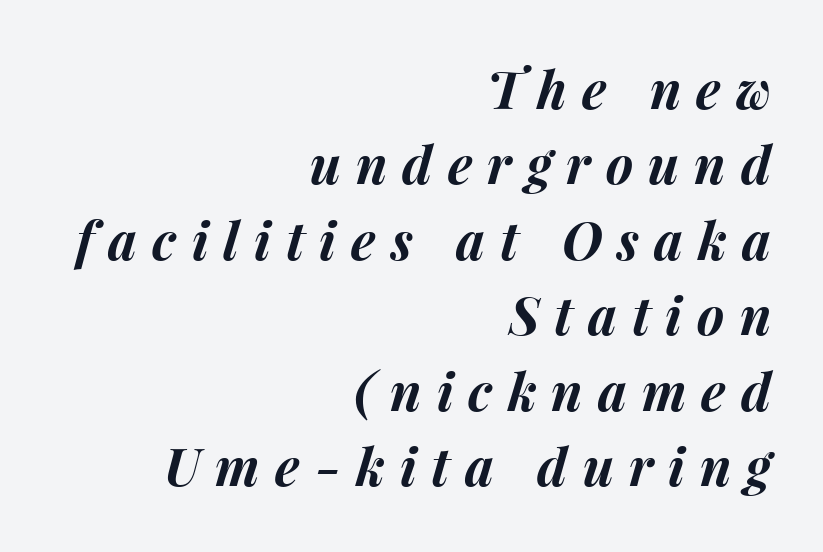
The image shows 52 px bold type, italic (leaning right); set right-aligned, normal line spacing (1.45x), unusually wide letter spacing (+0.29 em), not underlined; medium stroke contrast and a medium x-height.
